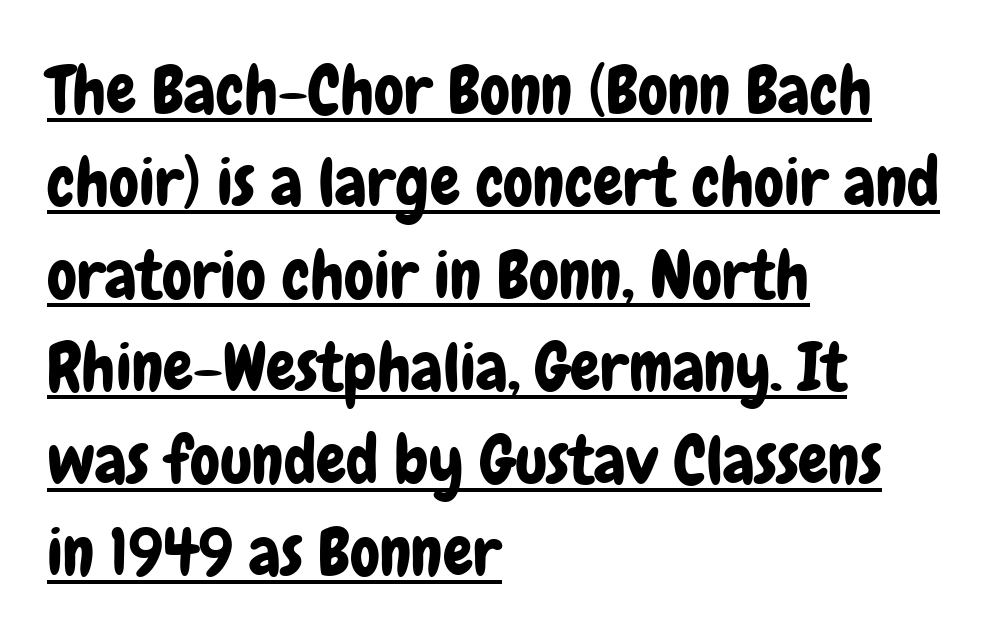
Q: Is the text italic (slanted)? A: No, it is upright.
Q: Is the typeface a serif or a sans-serif typeface? A: Sans-serif.
Q: Is the text underlined? A: Yes.
Q: How is the paragraph aligned? A: Left-aligned.
Q: Is the spacing between letters normal or unusually wide? A: Normal.
Q: Is the spacing between lines tight, normal or loose? A: Normal.
Q: Width (condensed, normal, or wide)? A: Condensed.
Q: Stroke contrast? A: Low.
Q: x-height? A: Medium.
Q: Monospaced? A: No.
